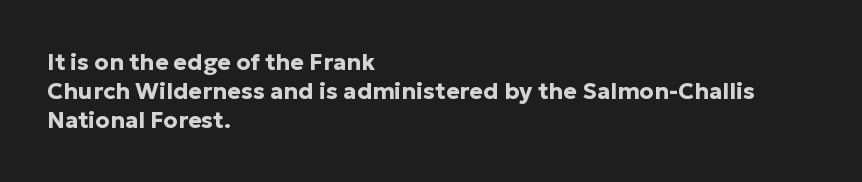
Q: Is the text bold? A: Yes.
Q: Is the text italic (slanted)? A: No, it is upright.
Q: Is the text underlined? A: No.
Q: How is the paragraph aligned? A: Left-aligned.
Q: Is the spacing between letters normal or unusually wide? A: Normal.
Q: Is the spacing between lines tight, normal or loose? A: Normal.
